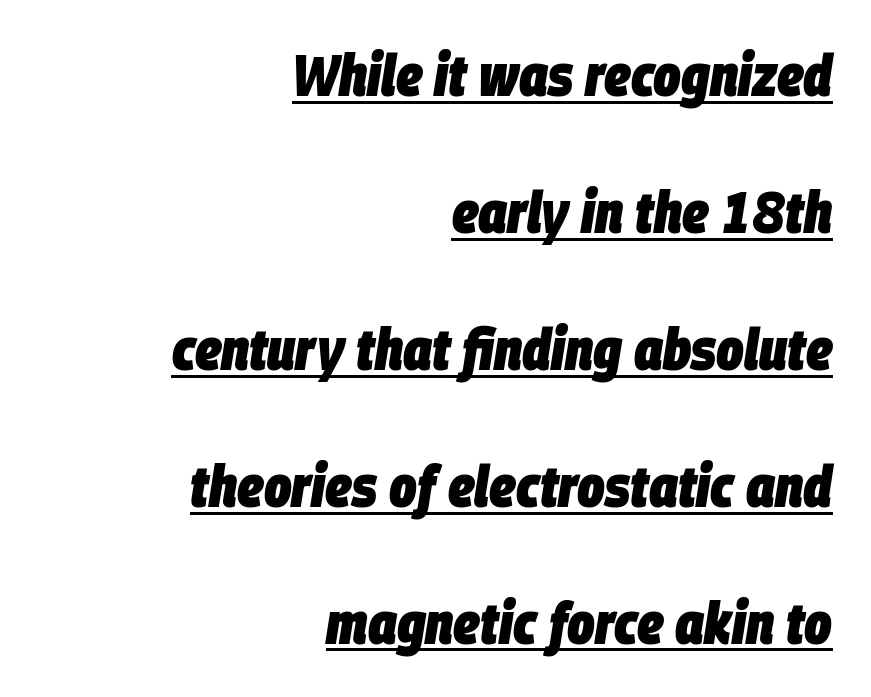
{"italic": "yes", "lean": "right", "slant_degrees": 9, "bold": "yes", "weight": "heavy", "width": "condensed", "stroke_contrast": "low", "x_height": "large", "monospaced": "no", "underline": "yes", "align": "right", "line_spacing": "loose", "line_spacing_ratio": 2.36, "letter_spacing": "normal", "letter_spacing_em": 0.0, "glyph_px": 58}
